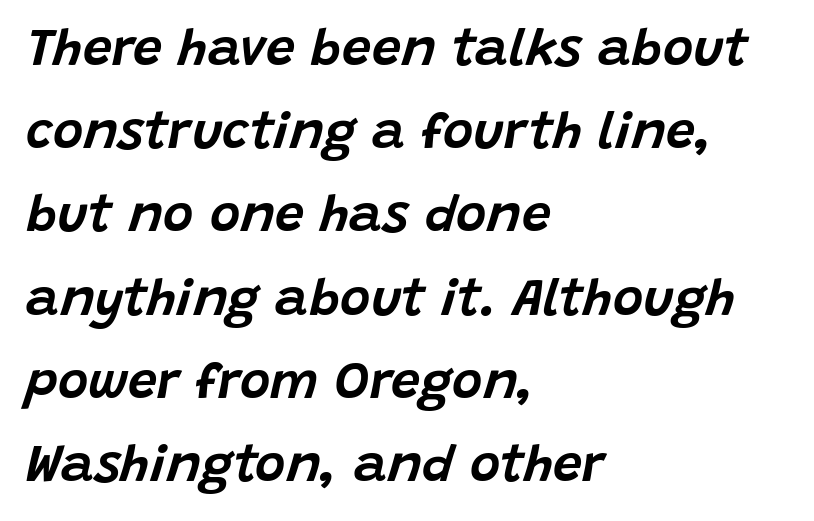
Q: Is the text italic (slanted)? A: Yes, it leans right by about 15 degrees.
Q: Is the text underlined? A: No.
Q: How is the paragraph aligned? A: Left-aligned.
Q: Is the spacing between letters normal or unusually wide? A: Normal.
Q: Is the spacing between lines tight, normal or loose? A: Normal.
Q: Width (condensed, normal, or wide)? A: Normal.
Q: Stroke contrast? A: Low.
Q: x-height? A: Large.
Q: Monospaced? A: No.
